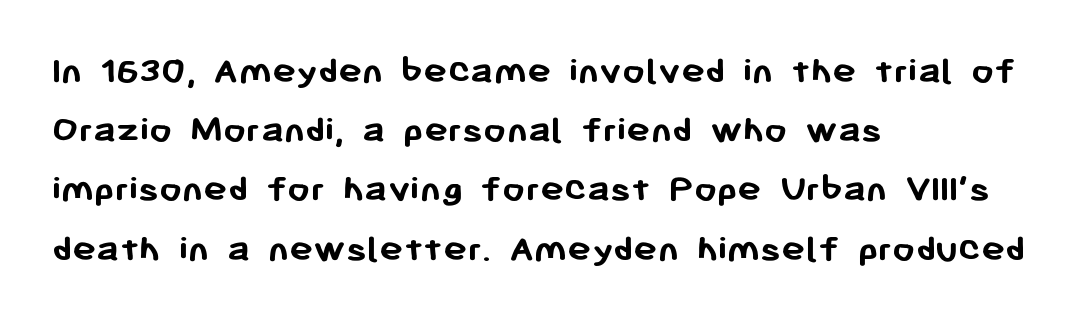
{"serif": "no", "italic": "no", "bold": "yes", "weight": "semibold", "width": "normal", "stroke_contrast": "low", "x_height": "medium", "monospaced": "no", "underline": "no", "align": "left", "line_spacing": "normal", "line_spacing_ratio": 1.48, "letter_spacing": "normal", "letter_spacing_em": 0.0, "glyph_px": 40}
